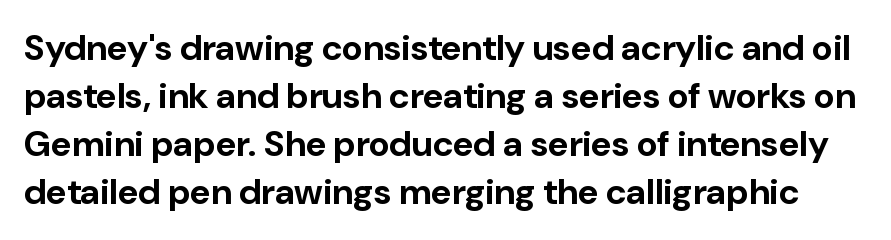
Thick stems and heavy bowls — unmistakably bold. The axis of the letterforms is exactly vertical. Serifs: no, the terminals of the letterforms are clean. Beneath every word, the page is bare. The rendering uses a moderate line-height, typical for paragraphs. Letter spacing: default.
